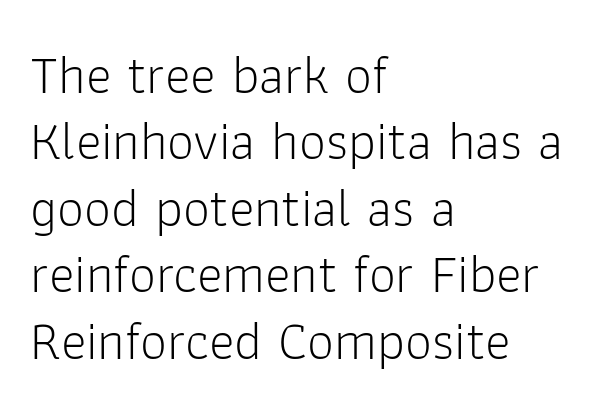
Reading down the block, your eye returns to a fixed left position each line. Descenders are the only things crossing below the line. The passage shown has conventional tracking throughout. Think of a printed novel: that variable character pitch is what you see here. The rendering shows plain stroke endings on the letterforms — a sans-serif design.
